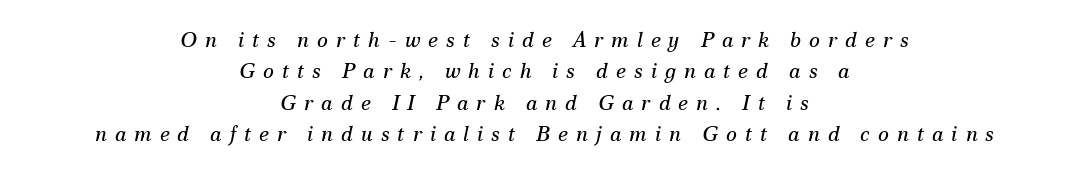
Q: Is the text bold? A: No.
Q: Is the text italic (slanted)? A: Yes, it leans right by about 12 degrees.
Q: Is the text underlined? A: No.
Q: How is the paragraph aligned? A: Centered.
Q: Is the spacing between letters normal or unusually wide? A: Unusually wide.
Q: Is the spacing between lines tight, normal or loose? A: Normal.
